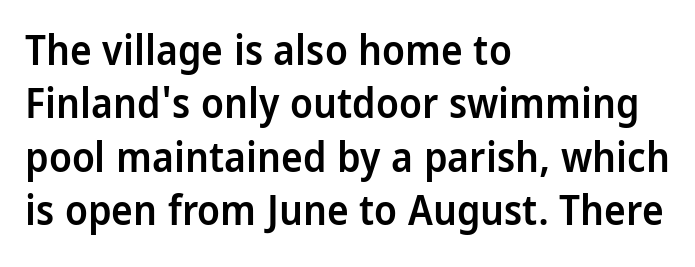
{"serif": "no", "italic": "no", "bold": "semi", "weight": "semibold", "width": "condensed", "stroke_contrast": "low", "x_height": "large", "monospaced": "no", "underline": "no", "align": "left", "line_spacing": "normal", "line_spacing_ratio": 1.3, "letter_spacing": "normal", "letter_spacing_em": 0.0, "glyph_px": 41}
